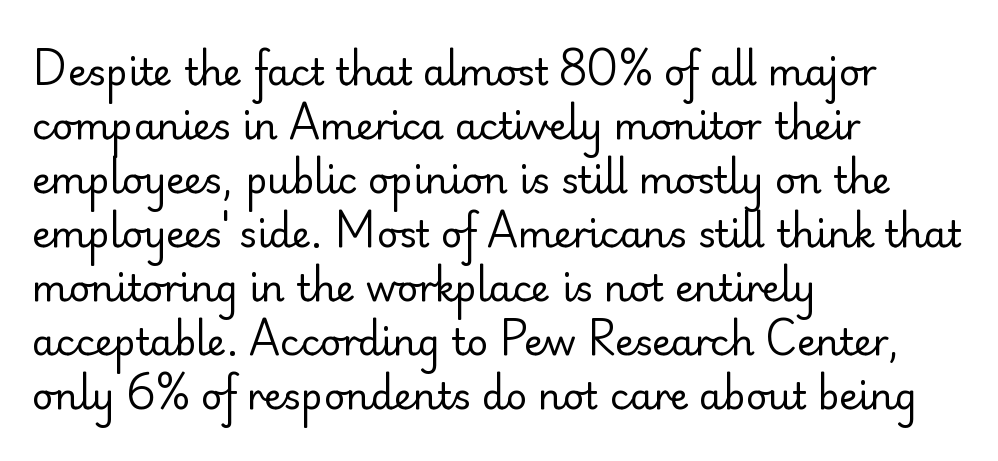
{"serif": "no", "italic": "no", "bold": "no", "weight": "regular", "width": "normal", "stroke_contrast": "low", "x_height": "small", "monospaced": "no", "underline": "no", "align": "left", "line_spacing": "normal", "line_spacing_ratio": 1.46, "letter_spacing": "normal", "letter_spacing_em": 0.0, "glyph_px": 37}
